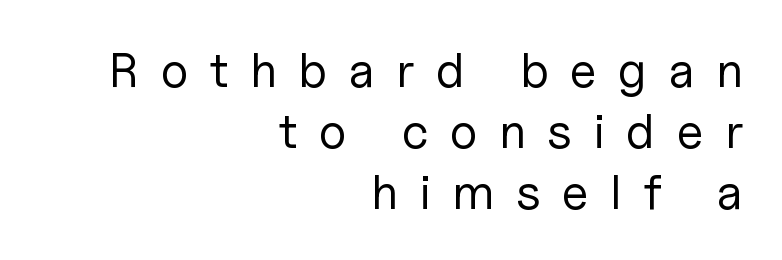
In terms of letterform style, serifs are entirely absent. Caption: multi-line text, flush right, ragged left. Ink coverage per letter is moderate at most. The lettering stays uniformly vertical, giving the passage a roman look. The tracking jumps out immediately: characters are airy and widely separated.
